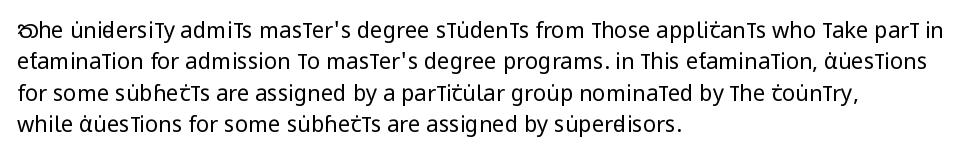
The image shows 22 px text type, upright; set left-aligned, normal line spacing (1.43x), normal letter spacing, not underlined.
